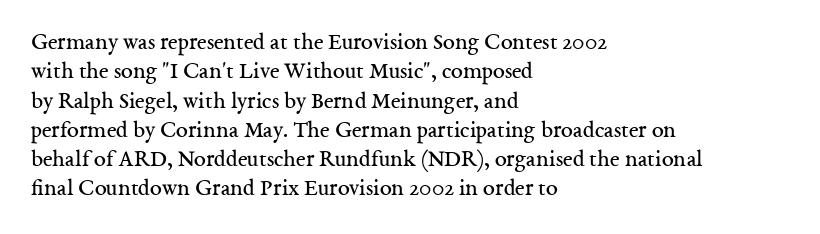
Notice how the stems are strictly vertical — no italics here. Standard letterfit; no display-style spreading of the glyphs. The space beneath each line is pristine and unruled. Counters stay open thanks to moderate or lighter strokes. A classic flush-left, rag-right setting is used for this passage.
